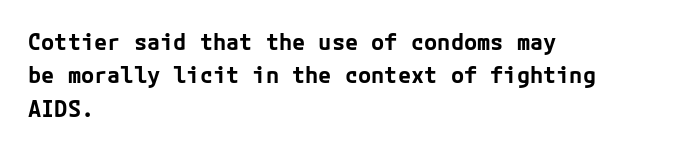
{"italic": "no", "bold": "yes", "underline": "no", "align": "left", "line_spacing": "normal", "line_spacing_ratio": 1.52, "letter_spacing": "normal", "letter_spacing_em": 0.0, "glyph_px": 22}
